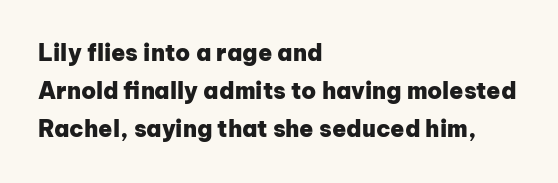
Q: Is the text bold? A: Yes.
Q: Is the text italic (slanted)? A: No, it is upright.
Q: Is the text underlined? A: No.
Q: How is the paragraph aligned? A: Left-aligned.
Q: Is the spacing between letters normal or unusually wide? A: Normal.
Q: Is the spacing between lines tight, normal or loose? A: Normal.
